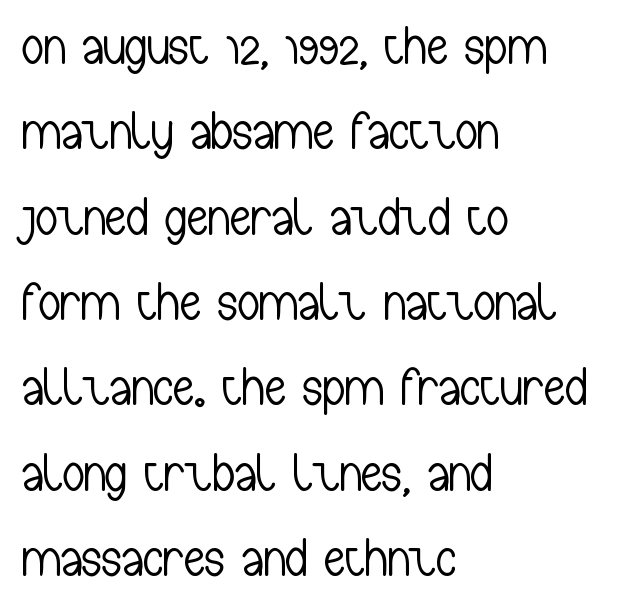
{"serif": "no", "italic": "no", "bold": "no", "weight": "light", "width": "condensed", "stroke_contrast": "low", "x_height": "medium", "monospaced": "no", "underline": "no", "align": "left", "line_spacing": "normal", "line_spacing_ratio": 1.58, "letter_spacing": "normal", "letter_spacing_em": 0.0, "glyph_px": 54}
